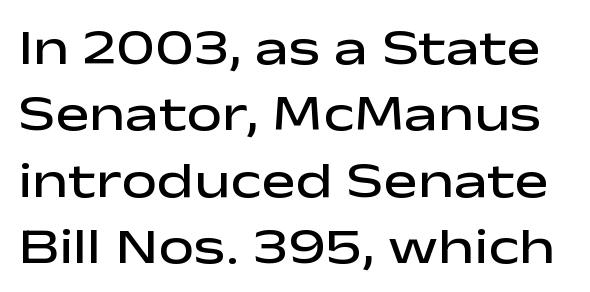
{"serif": "no", "italic": "no", "bold": "semi", "weight": "semibold", "width": "wide", "stroke_contrast": "low", "x_height": "medium", "monospaced": "no", "underline": "no", "line_spacing": "normal", "line_spacing_ratio": 1.3, "letter_spacing": "normal", "letter_spacing_em": 0.0, "glyph_px": 51}
